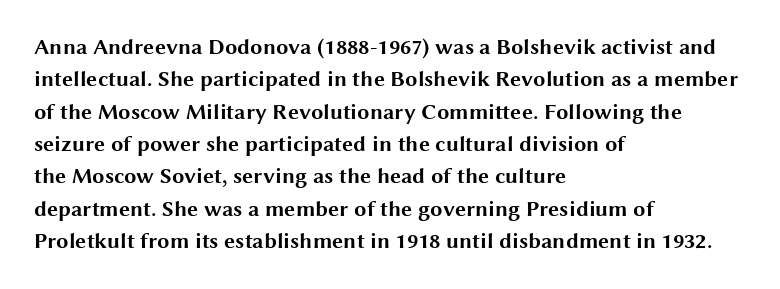
{"italic": "no", "bold": "yes", "underline": "no", "align": "left", "line_spacing": "normal", "line_spacing_ratio": 1.47, "letter_spacing": "normal", "letter_spacing_em": 0.0, "glyph_px": 22}
